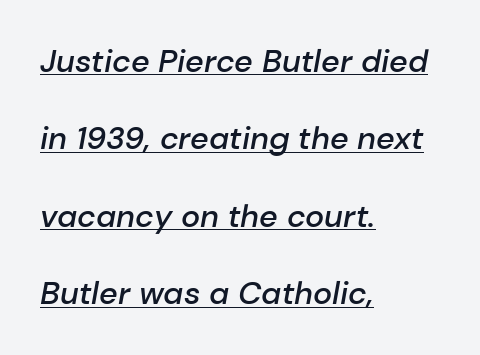
Q: Is the text bold? A: Semi-bold.
Q: Is the text italic (slanted)? A: Yes, it leans right by about 10 degrees.
Q: Is the text underlined? A: Yes.
Q: How is the paragraph aligned? A: Left-aligned.
Q: Is the spacing between letters normal or unusually wide? A: Normal.
Q: Is the spacing between lines tight, normal or loose? A: Loose.
Q: Width (condensed, normal, or wide)? A: Normal.
Q: Stroke contrast? A: Low.
Q: x-height? A: Medium.
Q: Monospaced? A: No.
